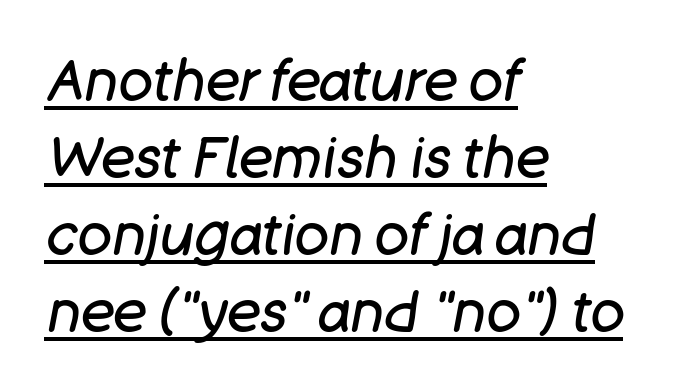
The image shows 57 px regular-weight type, italic (leaning right); set left-aligned, normal line spacing (1.35x), normal letter spacing, underlined; low stroke contrast and a large x-height.
